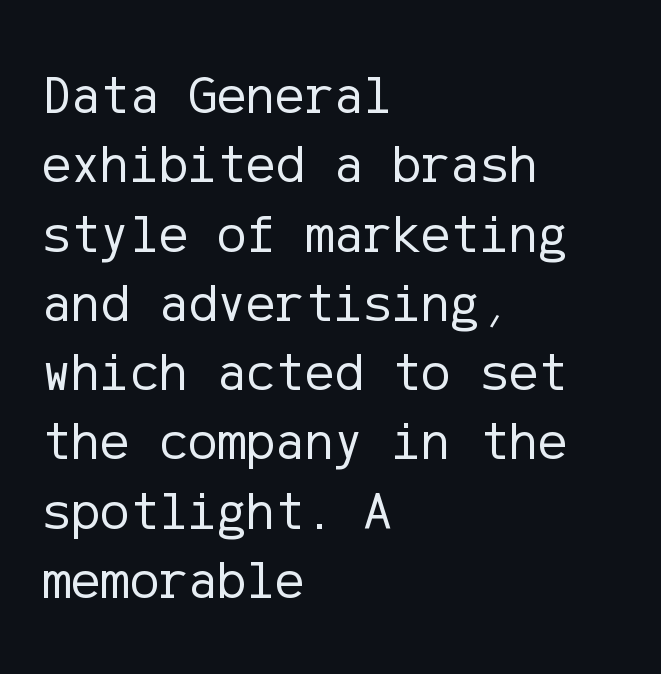
This is not heavy type; no bold has been used. The compositor pushed each line to the left boundary. The lines sit at an ordinary, default distance from one another. Tall strokes in this sample are plumb rather than angled. Plain, unruled lines of type.
